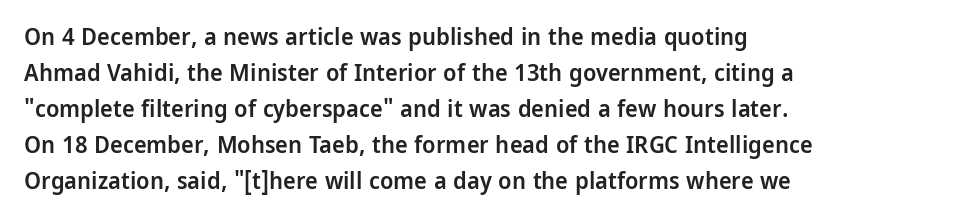
The type is set solid horizontally, with unmodified tracking. The space beneath each line is pristine and unruled. The passage shown stacks its lines at a standard gap. Visually the block forms a straight wall on the left and a jagged coastline on the right. The characters look somewhat weighty, a semibold short of true bold.
